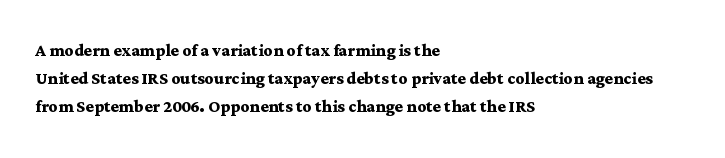
The axis of the letterforms is exactly vertical. Leftover space on each line is placed entirely after the last word. Each row of text sits above clean, open space. Students, note that the glyphs here touch the page at normal intervals.
